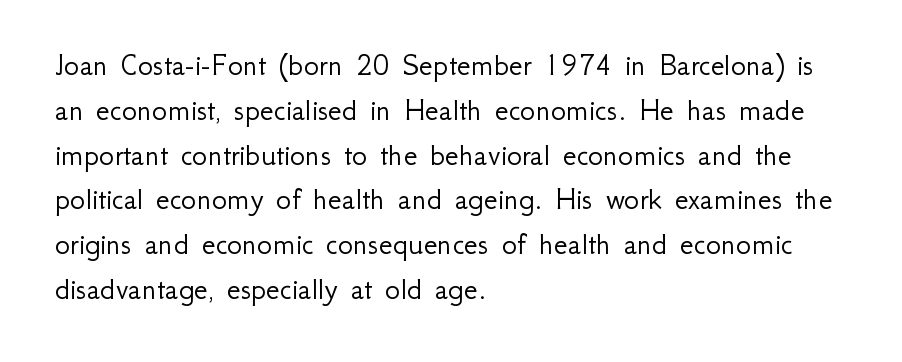
The image shows 32 px light sans-serif type, upright; set left-aligned, normal line spacing (1.4x), normal letter spacing, not underlined; low stroke contrast and a small x-height.
